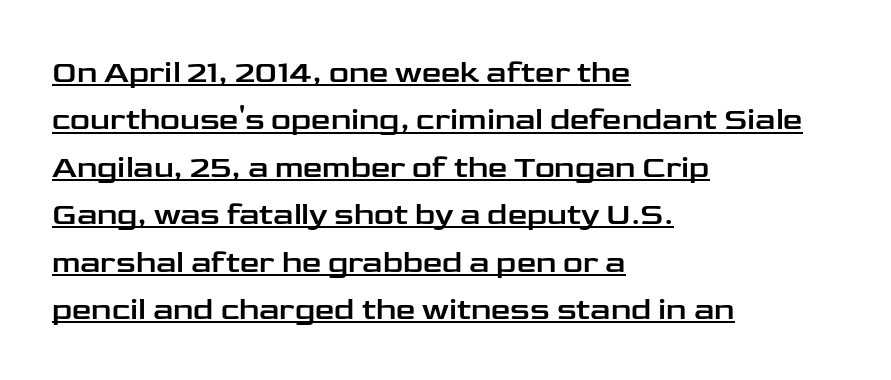
Q: Is the text italic (slanted)? A: No, it is upright.
Q: Is the typeface a serif or a sans-serif typeface? A: Sans-serif.
Q: Is the text underlined? A: Yes.
Q: How is the paragraph aligned? A: Left-aligned.
Q: Is the spacing between letters normal or unusually wide? A: Normal.
Q: Is the spacing between lines tight, normal or loose? A: Normal.
Q: Width (condensed, normal, or wide)? A: Wide.
Q: Stroke contrast? A: Low.
Q: x-height? A: Medium.
Q: Monospaced? A: No.
